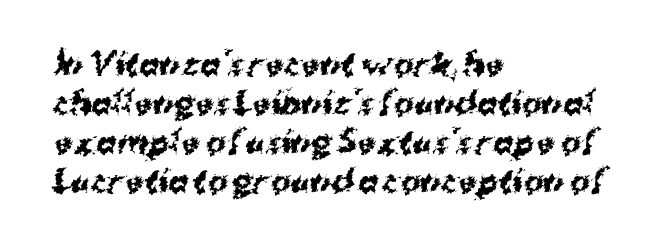
The image shows 30 px bold sans-serif type; set left-aligned, normal line spacing (1.3x), normal letter spacing, not underlined; medium stroke contrast and a medium x-height.
